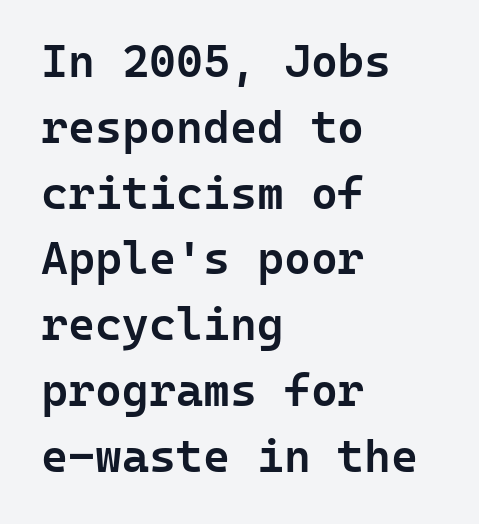
Q: Is the text bold? A: Semi-bold.
Q: Is the text italic (slanted)? A: No, it is upright.
Q: Is the typeface a serif or a sans-serif typeface? A: Sans-serif.
Q: Is the text underlined? A: No.
Q: How is the paragraph aligned? A: Left-aligned.
Q: Is the spacing between letters normal or unusually wide? A: Normal.
Q: Is the spacing between lines tight, normal or loose? A: Normal.
Q: Width (condensed, normal, or wide)? A: Normal.
Q: Stroke contrast? A: Low.
Q: x-height? A: Medium.
Q: Monospaced? A: Yes.
